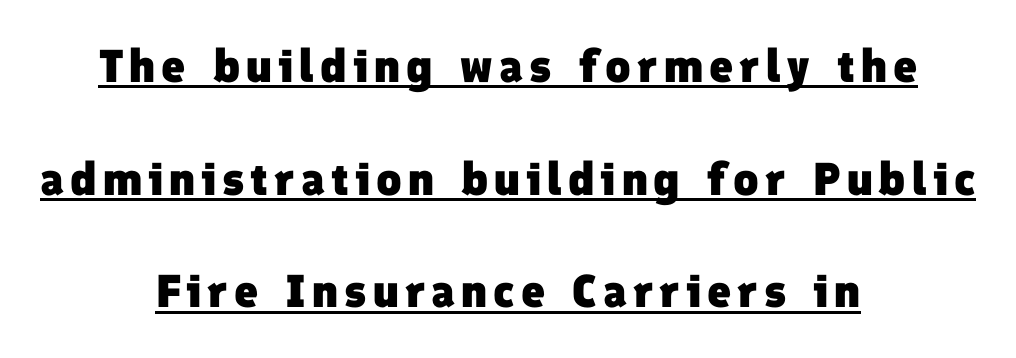
Character widths vary here, with narrow letters taking less room than wide ones. These lines stack symmetrically, like a column narrowing and widening about its center. Pretty heavy lettering here — definitely bold. Check where the strokes stop: nothing finishes them off — pure sans. Each new line begins a long way beneath the previous one. Each line of the rendering has a horizontal stroke beneath the glyphs.
